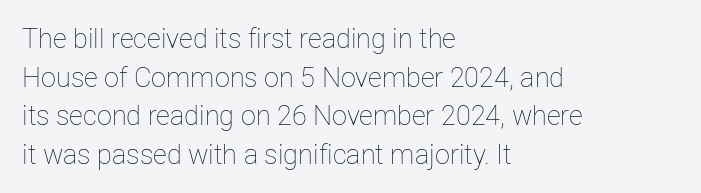
Q: Is the text bold? A: No.
Q: Is the text italic (slanted)? A: No, it is upright.
Q: Is the text underlined? A: No.
Q: How is the paragraph aligned? A: Left-aligned.
Q: Is the spacing between letters normal or unusually wide? A: Normal.
Q: Is the spacing between lines tight, normal or loose? A: Normal.
